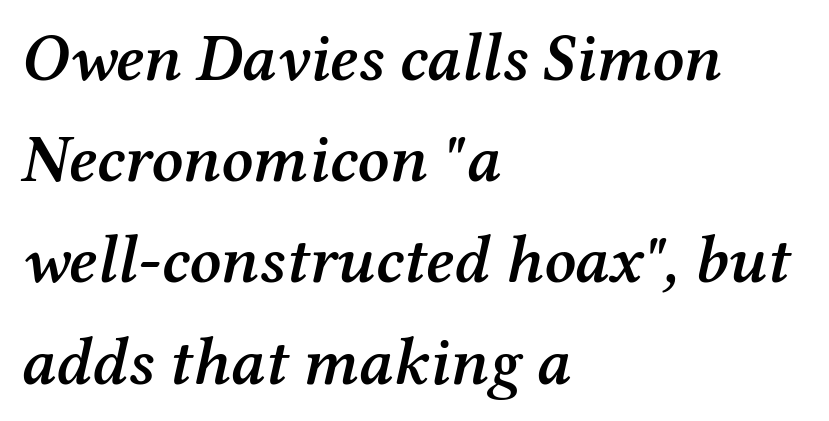
Q: Is the text bold? A: Semi-bold.
Q: Is the text italic (slanted)? A: Yes, it leans right by about 12 degrees.
Q: Is the typeface a serif or a sans-serif typeface? A: Serif.
Q: Is the text underlined? A: No.
Q: How is the paragraph aligned? A: Left-aligned.
Q: Is the spacing between letters normal or unusually wide? A: Normal.
Q: Is the spacing between lines tight, normal or loose? A: Normal.
Q: Width (condensed, normal, or wide)? A: Normal.
Q: Stroke contrast? A: Medium.
Q: x-height? A: Medium.
Q: Monospaced? A: No.
